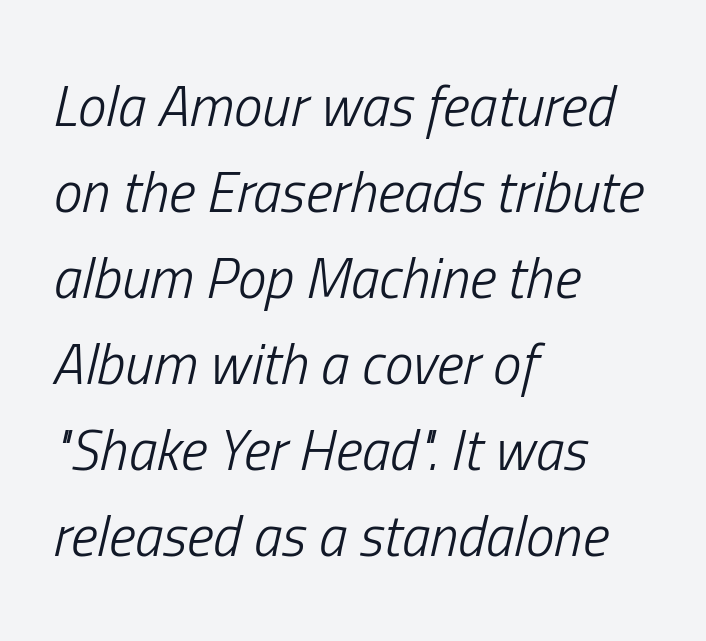
The image shows 57 px light, condensed type, italic (leaning right); set left-aligned, normal line spacing (1.51x), normal letter spacing, not underlined; low stroke contrast and a medium x-height.
